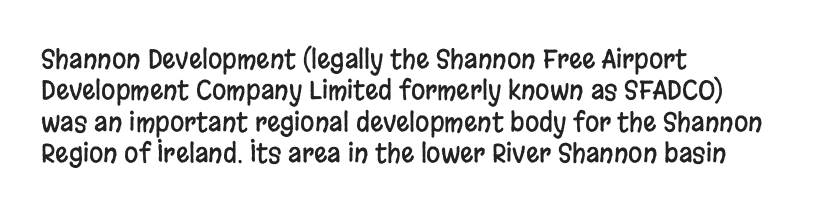
{"italic": "no", "underline": "no", "align": "left", "line_spacing_ratio": 1.21, "letter_spacing": "normal", "letter_spacing_em": 0.0, "glyph_px": 26}
